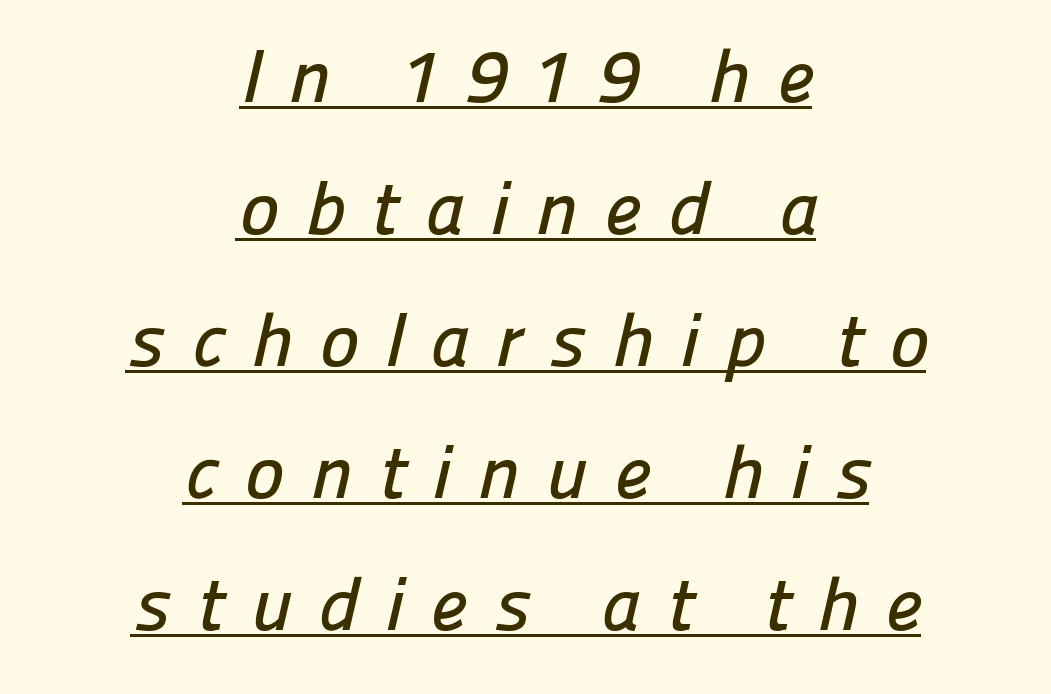
The words here are underlined. Each letter keeps its own natural width here, so spacing adapts to shape. Each letter's strokes conclude bluntly, with no projecting serifs. If you folded the block vertically in half, each line would mirror itself in length. Words appear elongated and porous because spacing is wide.
